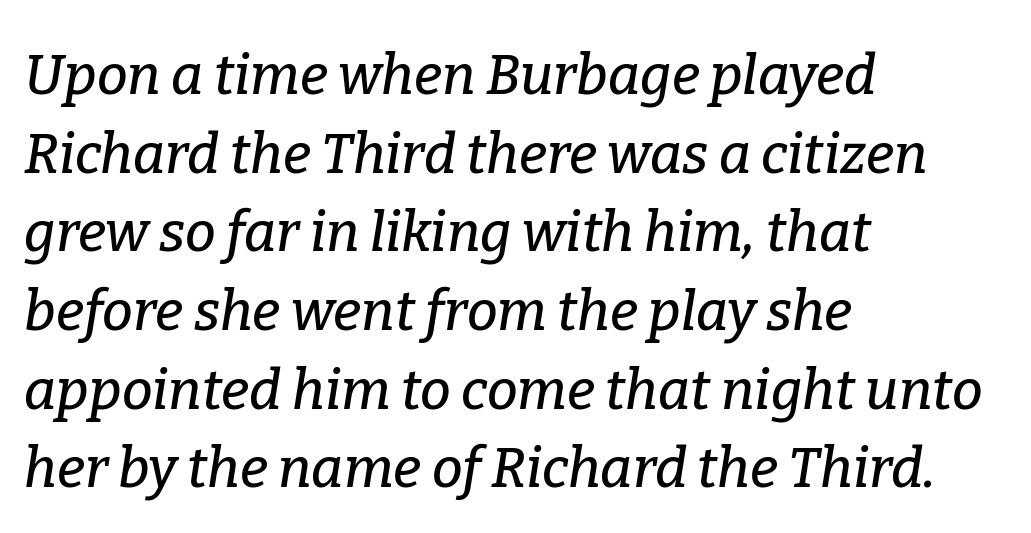
{"serif": "yes", "italic": "yes", "lean": "right", "slant_degrees": 9, "width": "normal", "stroke_contrast": "low", "x_height": "medium", "monospaced": "no", "underline": "no", "align": "left", "line_spacing": "normal", "line_spacing_ratio": 1.43, "letter_spacing": "normal", "letter_spacing_em": 0.0, "glyph_px": 55}
